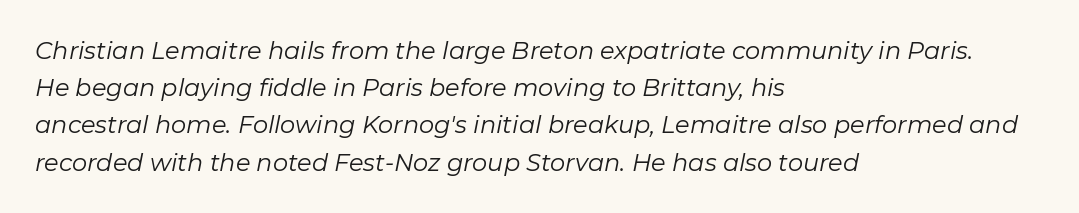
{"italic": "yes", "lean": "right", "slant_degrees": 11, "bold": "no", "underline": "no", "align": "left", "line_spacing": "normal", "line_spacing_ratio": 1.55, "letter_spacing": "normal", "letter_spacing_em": 0.0, "glyph_px": 24}
